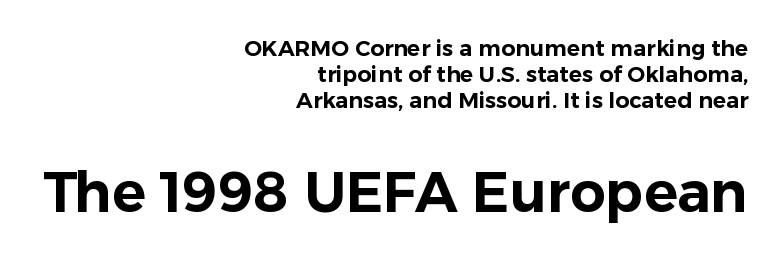
{"serif": "no", "italic": "no", "width": "normal", "stroke_contrast": "low", "x_height": "medium", "monospaced": "no", "underline": "no", "align": "right", "line_spacing_ratio": 1.18, "letter_spacing": "normal", "letter_spacing_em": 0.0, "larger_block": "second", "size_ratio": 2.55, "glyph_px": 56}
